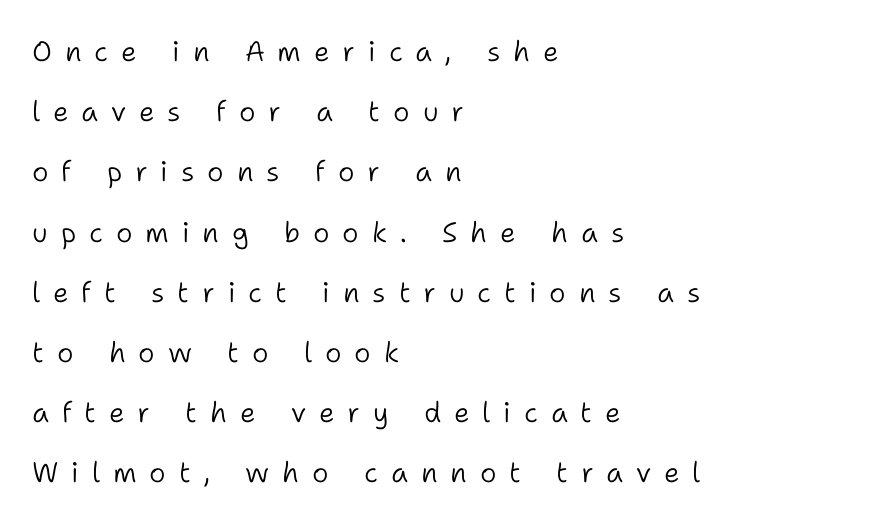
The image shows 28 px light sans-serif type, upright; set left-aligned, loose line spacing (2.15x), unusually wide letter spacing (+0.46 em), not underlined; low stroke contrast and a medium x-height.
